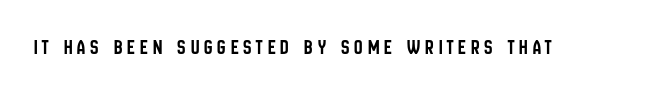
Q: Is the text italic (slanted)? A: No, it is upright.
Q: Is the text underlined? A: No.
Q: Is the spacing between letters normal or unusually wide? A: Unusually wide.
